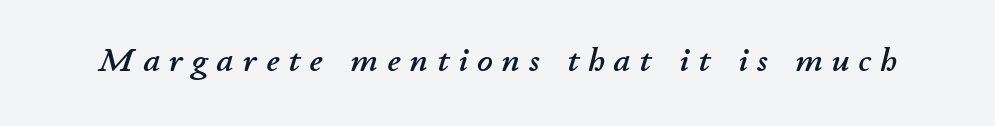
{"italic": "yes", "lean": "right", "slant_degrees": 11, "width": "normal", "stroke_contrast": "low", "x_height": "small", "monospaced": "no", "underline": "no", "letter_spacing": "wide", "letter_spacing_em": 0.27, "glyph_px": 34}
